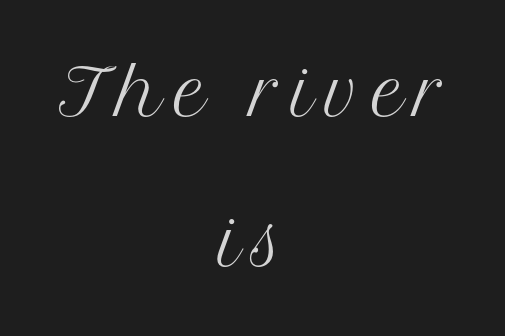
No heavy texture on the line: the type isn't bold. Successive baselines arrive slowly, with a big drop between each. In terms of letterform style, serifs are clearly present. The letters advance in unequal steps, a hallmark of proportional type. Typeset on center — no edge is straight.
